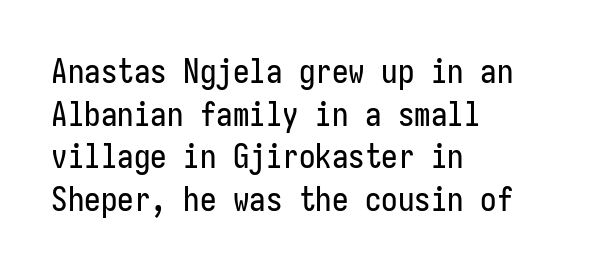
The image shows 33 px condensed sans-serif type, upright; set left-aligned, normal line spacing (1.29x), normal letter spacing, not underlined; low stroke contrast and a medium x-height.
